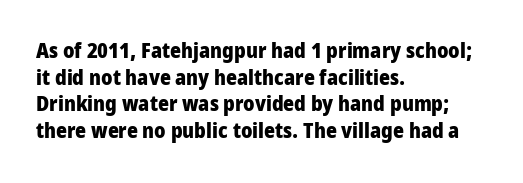
Honestly, the row spacing looks completely unremarkable. Posture: upright roman. Plenty of ink on the page — the face is bold. Typeset ragged right — the left edge is the straight one.
